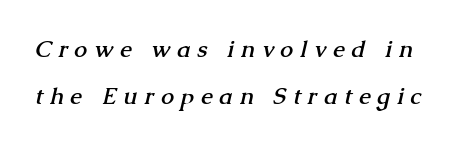
The image shows 23 px bold type; set loose line spacing (2.06x), unusually wide letter spacing (+0.31 em), not underlined.
